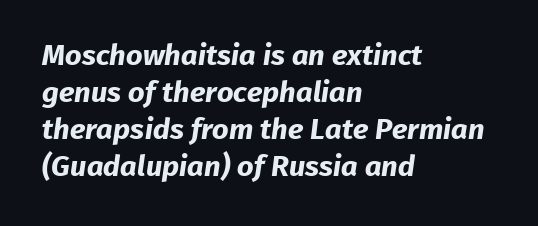
{"serif": "no", "bold": "yes", "weight": "bold", "width": "normal", "stroke_contrast": "low", "x_height": "medium", "monospaced": "no", "underline": "no", "align": "left", "line_spacing": "normal", "line_spacing_ratio": 1.28, "letter_spacing": "normal", "letter_spacing_em": 0.0, "glyph_px": 29}
